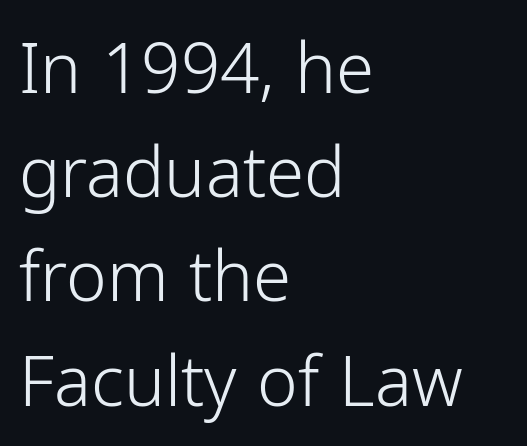
The image shows 69 px light sans-serif type, upright; set left-aligned, normal line spacing (1.51x), normal letter spacing, not underlined; low stroke contrast and a medium x-height.
